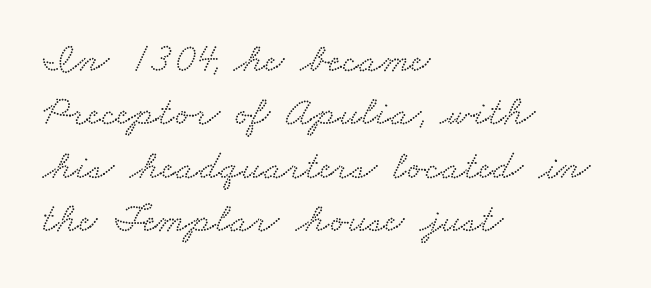
{"serif": "yes", "width": "wide", "stroke_contrast": "low", "x_height": "small", "monospaced": "no", "underline": "no", "align": "left", "line_spacing": "normal", "line_spacing_ratio": 1.3, "letter_spacing": "normal", "letter_spacing_em": 0.0, "glyph_px": 41}
